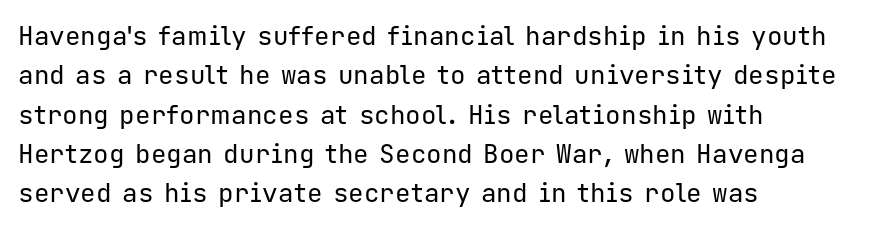
{"italic": "no", "bold": "no", "underline": "no", "align": "left", "line_spacing": "normal", "line_spacing_ratio": 1.51, "letter_spacing": "normal", "letter_spacing_em": 0.0, "glyph_px": 26}
